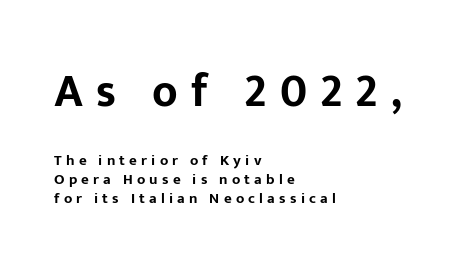
The image shows 46 px bold sans-serif type, upright; set left-aligned, normal line spacing (1.25x), unusually wide letter spacing (+0.28 em), not underlined; the first (top) block is 3.07x larger; low stroke contrast and a medium x-height.
